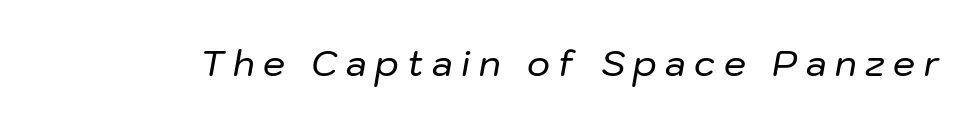
Q: Is the text italic (slanted)? A: Yes, it leans right by about 10 degrees.
Q: Is the text underlined? A: No.
Q: Is the spacing between letters normal or unusually wide? A: Unusually wide.
Q: Width (condensed, normal, or wide)? A: Normal.
Q: Stroke contrast? A: Low.
Q: x-height? A: Medium.
Q: Monospaced? A: No.
